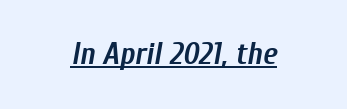
{"italic": "yes", "lean": "right", "slant_degrees": 10, "bold": "yes", "weight": "semibold", "width": "condensed", "stroke_contrast": "low", "x_height": "medium", "monospaced": "no", "underline": "yes", "align": "center", "letter_spacing": "normal", "letter_spacing_em": 0.0, "glyph_px": 31}
